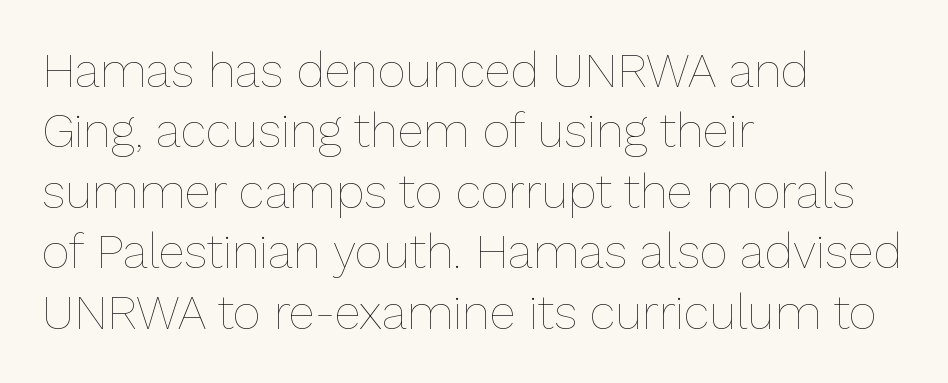
Q: Is the text bold? A: No.
Q: Is the text italic (slanted)? A: No, it is upright.
Q: Is the text underlined? A: No.
Q: How is the paragraph aligned? A: Left-aligned.
Q: Is the spacing between letters normal or unusually wide? A: Normal.
Q: Is the spacing between lines tight, normal or loose? A: Normal.
Q: Width (condensed, normal, or wide)? A: Normal.
Q: Stroke contrast? A: Low.
Q: x-height? A: Medium.
Q: Monospaced? A: No.
